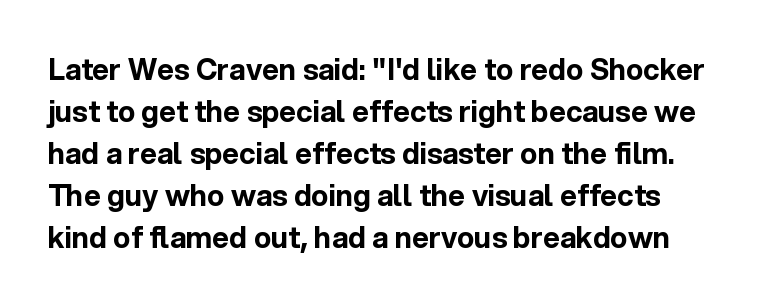
{"serif": "no", "italic": "no", "bold": "yes", "weight": "bold", "width": "normal", "x_height": "medium", "monospaced": "no", "underline": "no", "line_spacing": "normal", "line_spacing_ratio": 1.45, "letter_spacing": "normal", "letter_spacing_em": 0.0, "glyph_px": 29}
